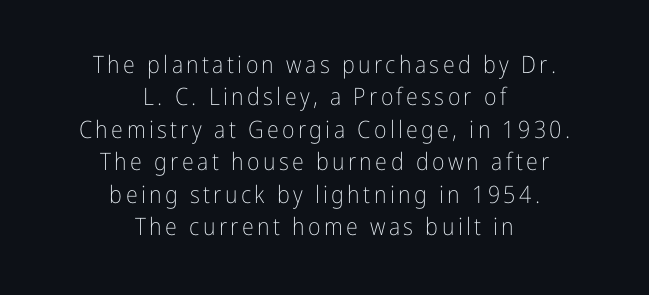
{"italic": "no", "bold": "no", "underline": "no", "align": "center", "line_spacing": "normal", "line_spacing_ratio": 1.35, "glyph_px": 24}
